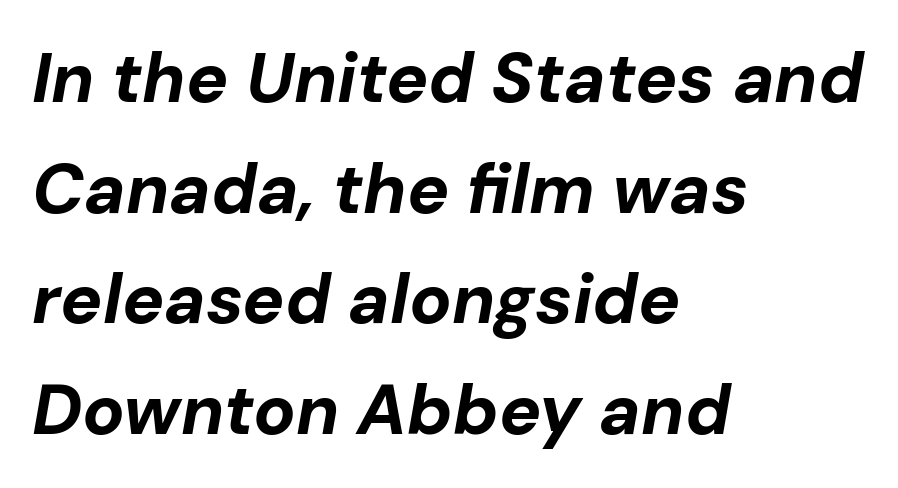
The image shows 70 px bold type, italic (leaning right); set left-aligned, normal line spacing (1.58x), normal letter spacing, not underlined; low stroke contrast and a medium x-height.
